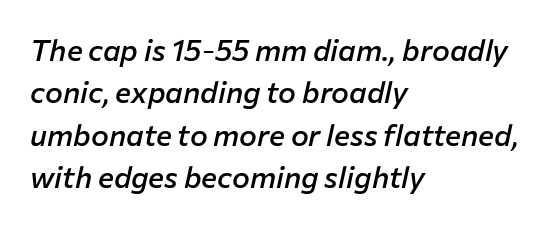
The image shows 30 px semibold type, italic (leaning right); set left-aligned, normal line spacing (1.41x), normal letter spacing, not underlined; low stroke contrast and a medium x-height.
